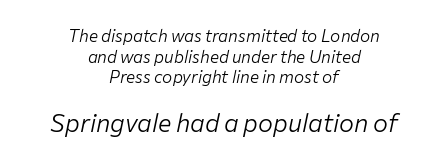
The gap between lines stays unmarked. A quiet, ordinary-to-light weight characterises the typeface. It's the slanting kind of type. In CSS terms this would be text-align: center.
